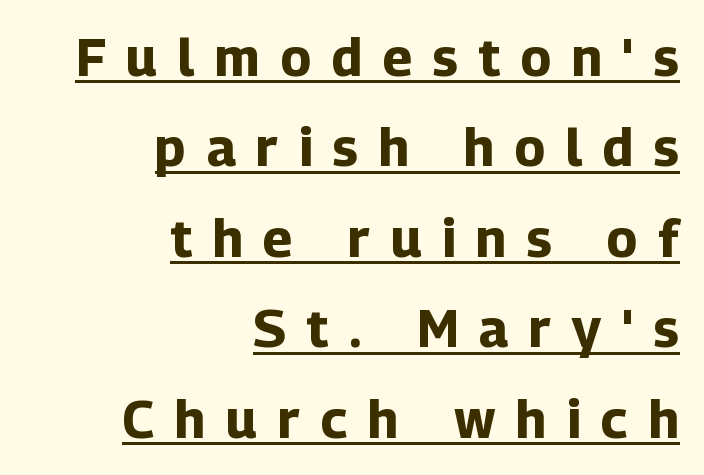
No italicization has been applied; the sample stays upright. What weight is shown? A full bold with thick strokes. Caption: expanded tracking, letters set apart. The rendering anchors every line to the right-hand side. Underlined type. The glyphs in this specimen are sans serif.
